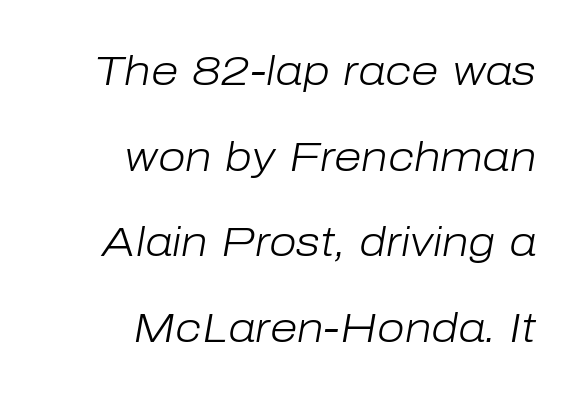
Q: Is the text bold? A: No.
Q: Is the text italic (slanted)? A: Yes, it leans right by about 10 degrees.
Q: Is the text underlined? A: No.
Q: How is the paragraph aligned? A: Right-aligned.
Q: Is the spacing between letters normal or unusually wide? A: Normal.
Q: Is the spacing between lines tight, normal or loose? A: Loose.
Q: Width (condensed, normal, or wide)? A: Normal.
Q: Stroke contrast? A: Low.
Q: x-height? A: Medium.
Q: Monospaced? A: No.
